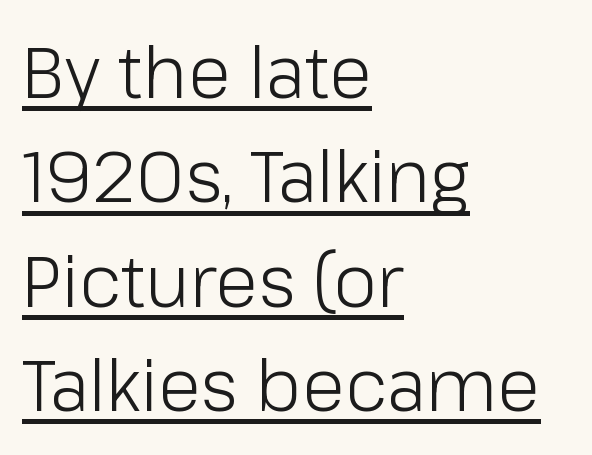
{"serif": "no", "italic": "no", "bold": "no", "weight": "light", "width": "normal", "stroke_contrast": "low", "x_height": "medium", "monospaced": "no", "underline": "yes", "align": "left", "line_spacing": "normal", "line_spacing_ratio": 1.47, "letter_spacing": "normal", "letter_spacing_em": 0.0, "glyph_px": 71}
